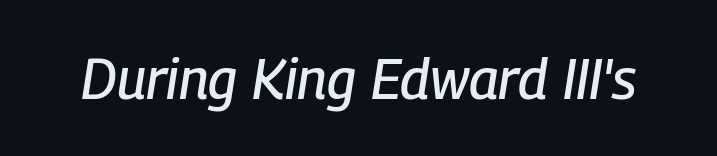
{"italic": "yes", "lean": "right", "slant_degrees": 9, "width": "condensed", "stroke_contrast": "low", "x_height": "medium", "monospaced": "no", "underline": "no", "letter_spacing": "normal", "letter_spacing_em": 0.0, "glyph_px": 56}
